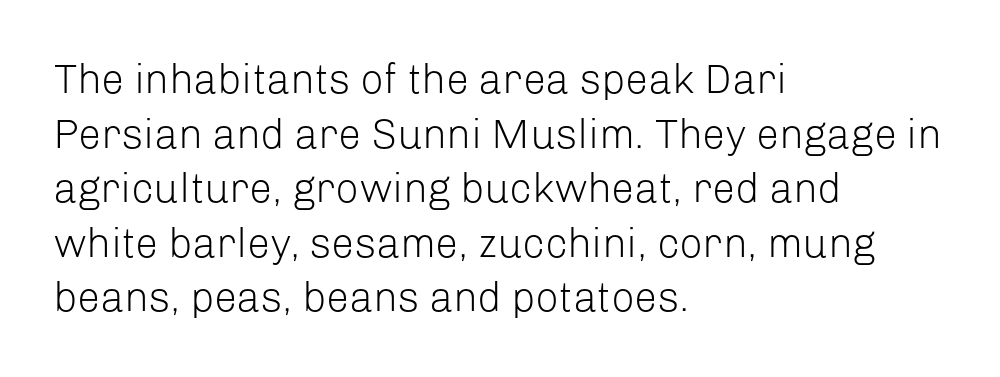
Nope, no serifs anywhere on these letters. The space directly below the letters is spotless. What stands out about the letter spacing? Nothing — it is the standard amount. The font is comparable to plain body text, perhaps lighter. The passage shown stacks its lines at a standard gap. A student would call this left alignment; a typographer would say flush left, rag right.
